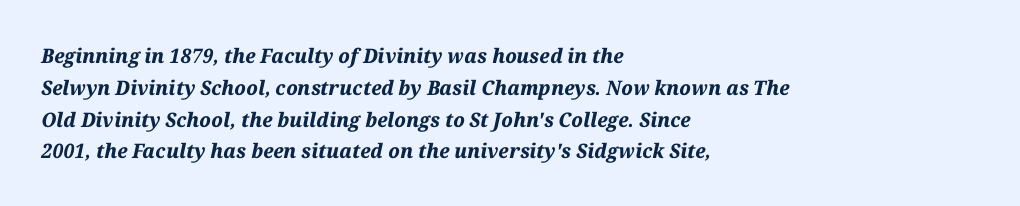
Its strokes are broad and dark, the hallmark of bold type. Whoever set this chose a conventional vertical rhythm. These lines keep a tight, regular rhythm from letter to letter. Teacher's note: observe the even left margin — that is flush-left alignment.
